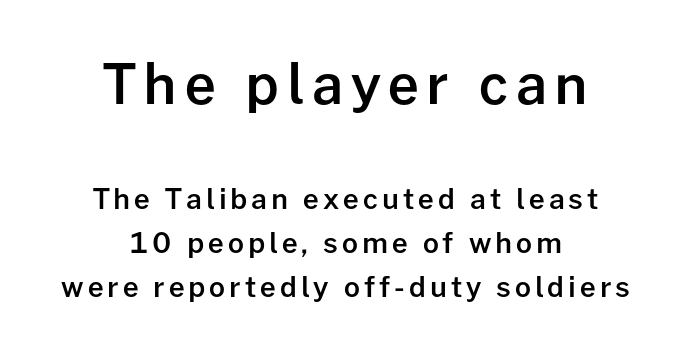
The image shows 55 px semibold sans-serif type, upright; set centered, normal line spacing (1.58x), not underlined; the first (top) block is 1.96x larger; low stroke contrast and a medium x-height.
